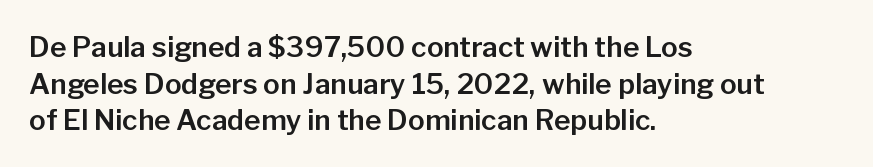
Is there any slant? The stems are plumb. Characters follow at the spacing the type designer built in. This rendering features lettering with no underline. Character widths vary here, with narrow letters taking less room than wide ones. Successive baselines arrive at the customary interval.
